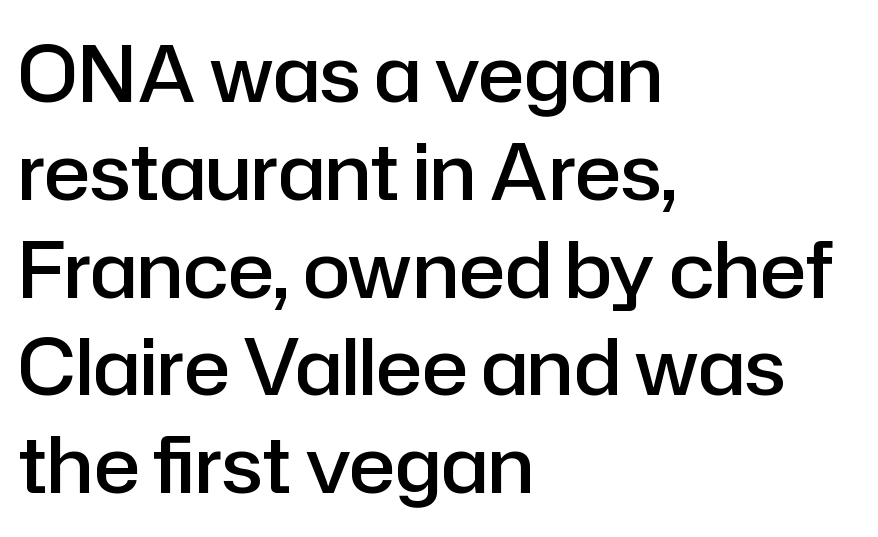
Q: Is the text bold? A: Semi-bold.
Q: Is the text italic (slanted)? A: No, it is upright.
Q: Is the typeface a serif or a sans-serif typeface? A: Sans-serif.
Q: Is the text underlined? A: No.
Q: How is the paragraph aligned? A: Left-aligned.
Q: Is the spacing between letters normal or unusually wide? A: Normal.
Q: Is the spacing between lines tight, normal or loose? A: Normal.
Q: Width (condensed, normal, or wide)? A: Normal.
Q: Stroke contrast? A: Low.
Q: x-height? A: Medium.
Q: Monospaced? A: No.
